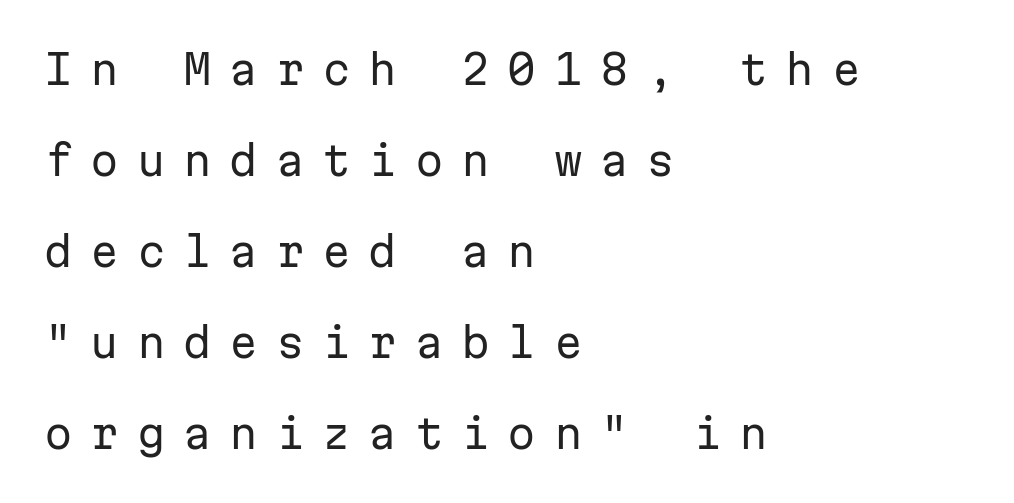
The image shows 41 px regular-weight sans-serif type, upright, monospaced; set left-aligned, loose line spacing (2.22x), unusually wide letter spacing (+0.43 em), not underlined; low stroke contrast and a medium x-height.
